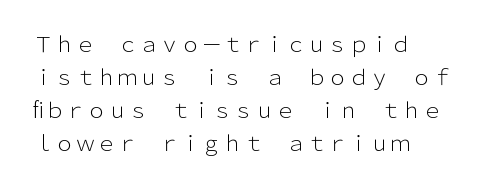
Q: Is the text bold? A: No.
Q: Is the text italic (slanted)? A: No, it is upright.
Q: Is the text underlined? A: No.
Q: How is the paragraph aligned? A: Left-aligned.
Q: Is the spacing between letters normal or unusually wide? A: Normal.
Q: Is the spacing between lines tight, normal or loose? A: Normal.
